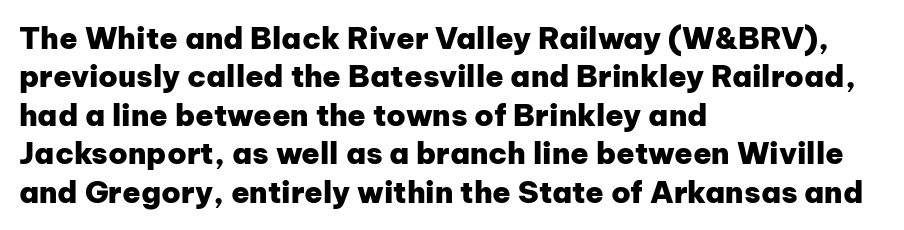
Q: Is the text bold? A: Yes.
Q: Is the text italic (slanted)? A: No, it is upright.
Q: Is the typeface a serif or a sans-serif typeface? A: Sans-serif.
Q: Is the text underlined? A: No.
Q: How is the paragraph aligned? A: Left-aligned.
Q: Is the spacing between letters normal or unusually wide? A: Normal.
Q: Is the spacing between lines tight, normal or loose? A: Normal.
Q: Width (condensed, normal, or wide)? A: Normal.
Q: Stroke contrast? A: Low.
Q: x-height? A: Medium.
Q: Monospaced? A: No.
